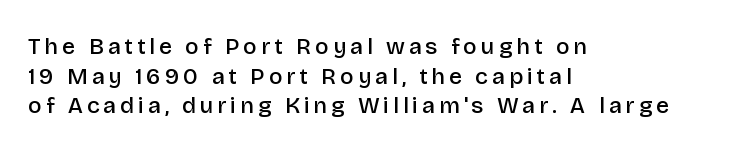
Q: Is the text bold? A: Semi-bold.
Q: Is the text italic (slanted)? A: No, it is upright.
Q: Is the text underlined? A: No.
Q: How is the paragraph aligned? A: Left-aligned.
Q: Is the spacing between lines tight, normal or loose? A: Normal.
